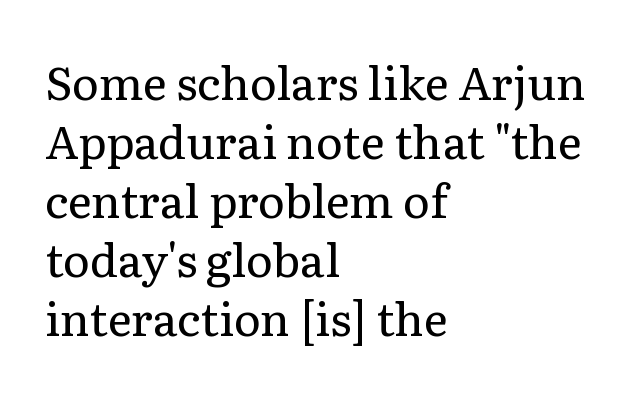
The image shows 46 px regular-weight serif type, upright; set left-aligned, normal line spacing (1.28x), normal letter spacing, not underlined; low stroke contrast and a medium x-height.
